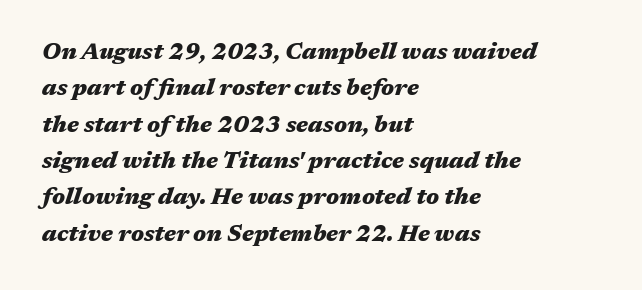
Q: Is the text bold? A: Yes.
Q: Is the text italic (slanted)? A: Yes, it leans right by about 17 degrees.
Q: Is the text underlined? A: No.
Q: How is the paragraph aligned? A: Left-aligned.
Q: Is the spacing between letters normal or unusually wide? A: Normal.
Q: Is the spacing between lines tight, normal or loose? A: Normal.
